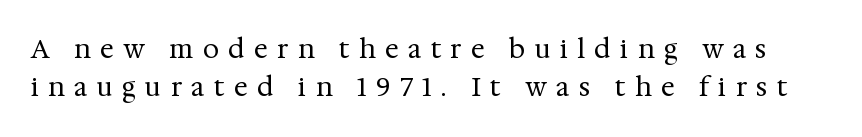
Words appear elongated and porous because spacing is wide. The font is comparable to plain body text, perhaps lighter. The axis of the letterforms is exactly vertical. What's the leading like? Ordinary, nothing unusual. Each row of text sits above clean, open space.
